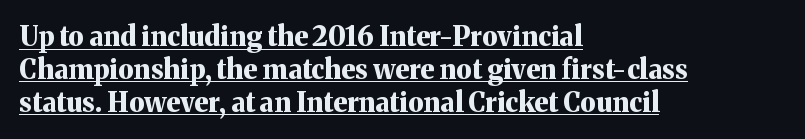
{"italic": "no", "bold": "yes", "underline": "yes", "align": "left", "line_spacing_ratio": 1.22, "letter_spacing": "normal", "letter_spacing_em": 0.0, "glyph_px": 27}
